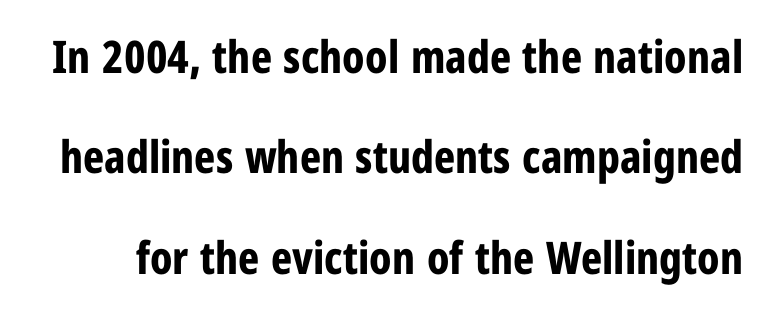
The image shows 45 px bold, condensed sans-serif type, upright; set loose line spacing (2.23x), normal letter spacing, not underlined; low stroke contrast and a medium x-height.
